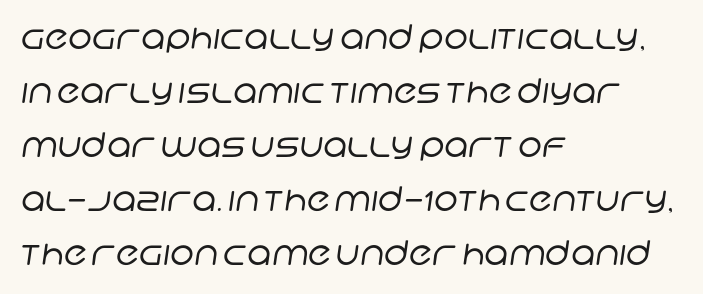
Think of a printed novel: that variable character pitch is what you see here. Are there feet on the stems? There aren't — it's a sans. The specimen omits any rule beneath the text block's lines. Line starts are locked; line ends wander.
